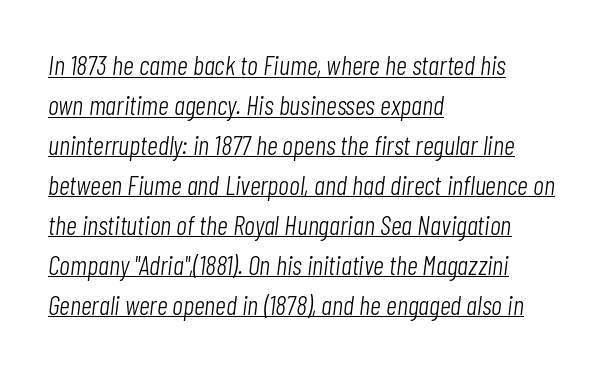
There's an unmistakable incline to the writing here. The passage is arranged the way most books set body copy — flush left. These lines sit exactly where default settings would place them. Heft: none added — not bold. You can see a thin bar hugging the bottom of the glyphs.
